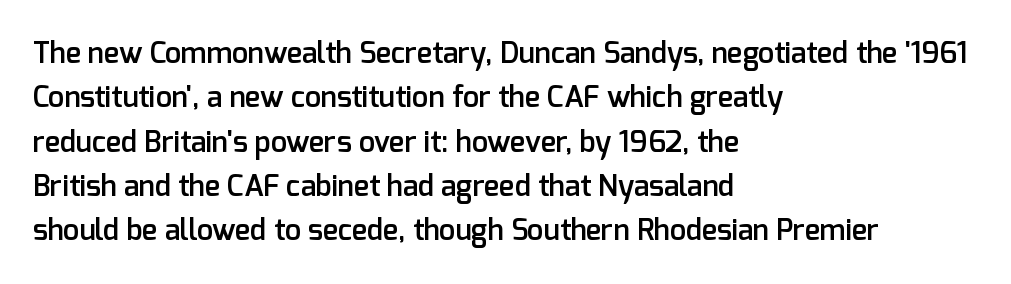
The image shows 29 px semibold sans-serif type, upright; set left-aligned, normal line spacing (1.53x), normal letter spacing, not underlined; low stroke contrast and a medium x-height.
